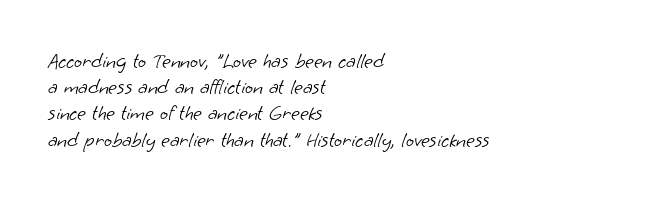
Weight: regular or lighter. One-word summary of the alignment: left. In terms of leading, this rendering sits right in the middle. The horizontal fit of the characters is conventional and even.
